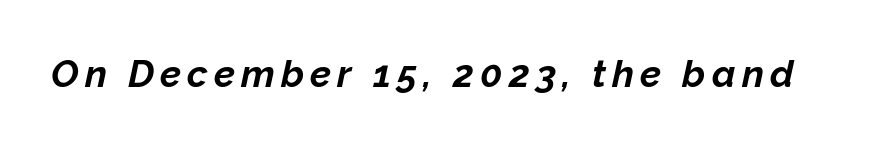
The image shows 38 px bold type, italic (leaning right); set not underlined; low stroke contrast and a medium x-height.
